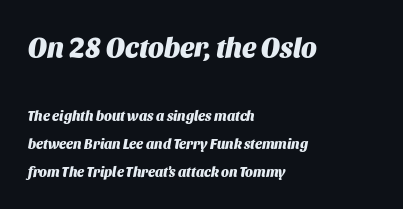
The image shows 28 px heavy type, italic (leaning right); set left-aligned, loose line spacing (2.0x), normal letter spacing, not underlined; the first (top) block is 2.0x larger; medium stroke contrast and a large x-height.
